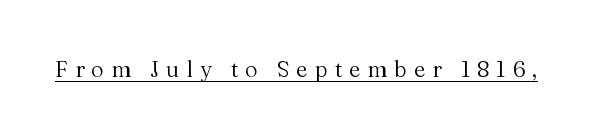
The image shows 22 px text type, upright; set unusually wide letter spacing (+0.32 em), underlined.
